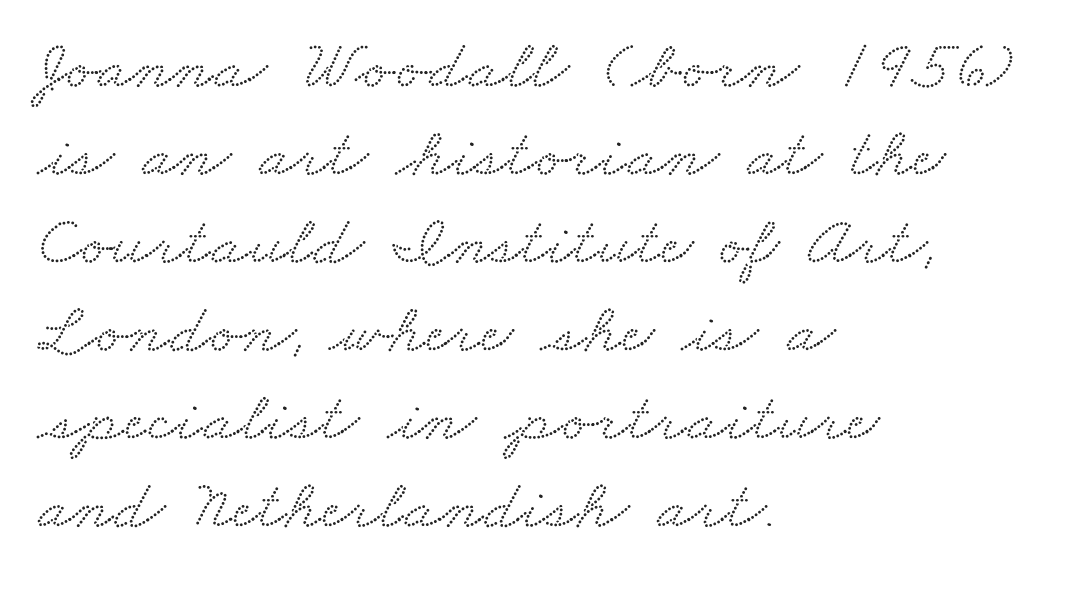
{"serif": "yes", "width": "wide", "stroke_contrast": "low", "x_height": "small", "monospaced": "no", "underline": "no", "align": "left", "line_spacing_ratio": 1.24, "letter_spacing": "normal", "letter_spacing_em": 0.0, "glyph_px": 71}
